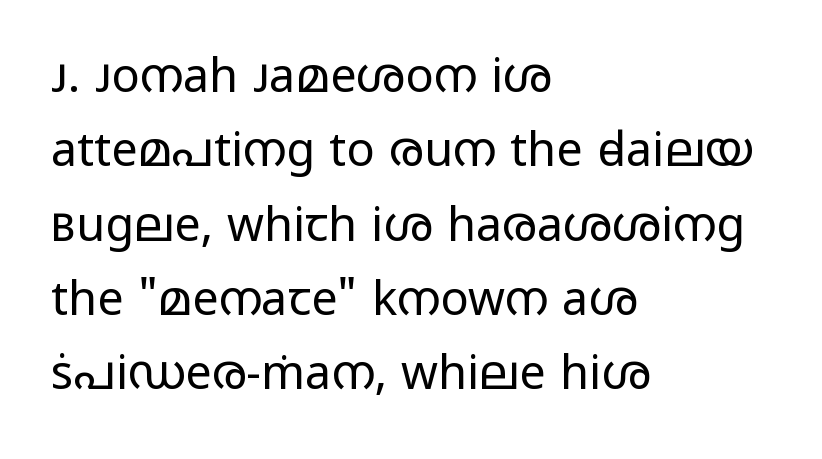
{"serif": "no", "italic": "no", "bold": "no", "weight": "regular", "width": "wide", "stroke_contrast": "low", "x_height": "medium", "monospaced": "no", "underline": "no", "align": "left", "line_spacing": "normal", "line_spacing_ratio": 1.58, "letter_spacing": "normal", "letter_spacing_em": 0.0, "glyph_px": 47}
